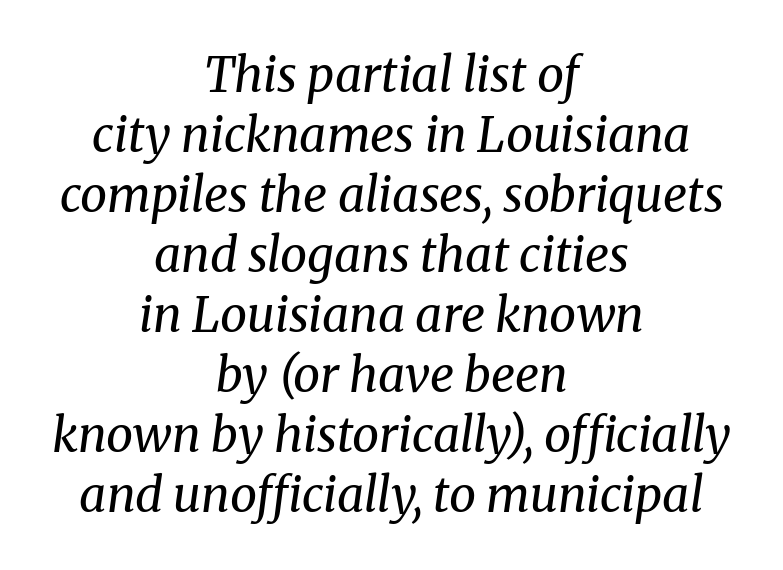
The image shows 48 px regular-weight serif type, italic (leaning right); set centered, normal line spacing (1.25x), normal letter spacing, not underlined; medium stroke contrast and a medium x-height.
